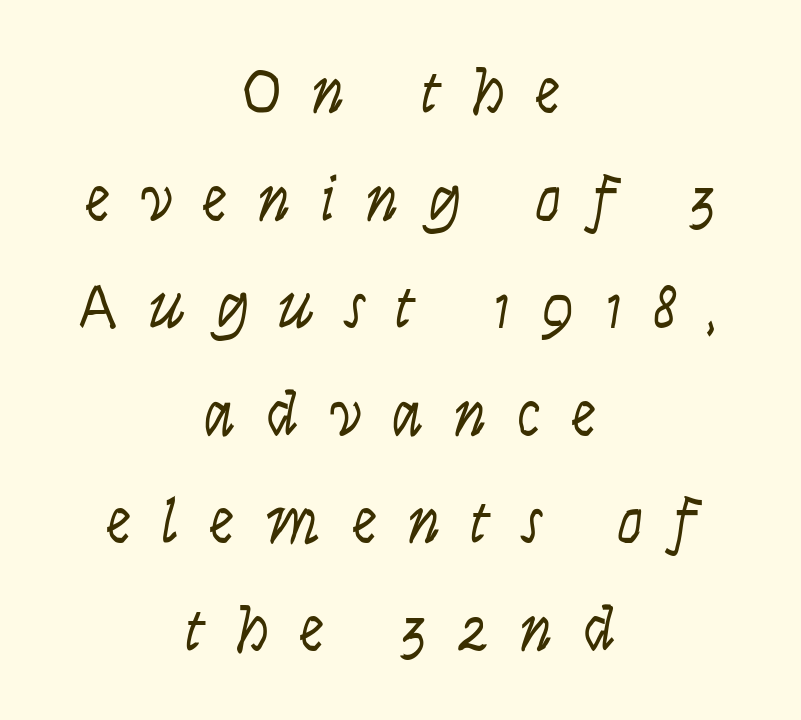
Students, observe: this is what conventionally led text looks like. These lines stack symmetrically, like a column narrowing and widening about its center. Only glyphs here, with clear space below each row. Here the glyphs are tracked loosely, breaking word shapes into spaced letters.
